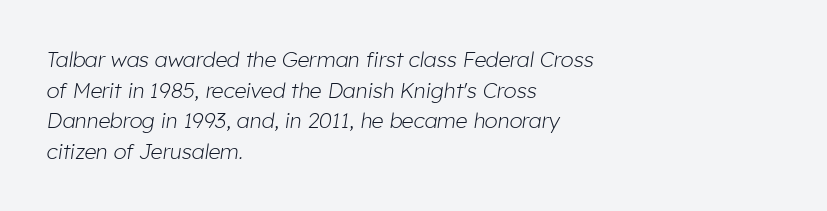
Q: Is the text bold? A: No.
Q: Is the text italic (slanted)? A: Yes, it leans right by about 8 degrees.
Q: Is the text underlined? A: No.
Q: How is the paragraph aligned? A: Left-aligned.
Q: Is the spacing between letters normal or unusually wide? A: Normal.
Q: Is the spacing between lines tight, normal or loose? A: Normal.
